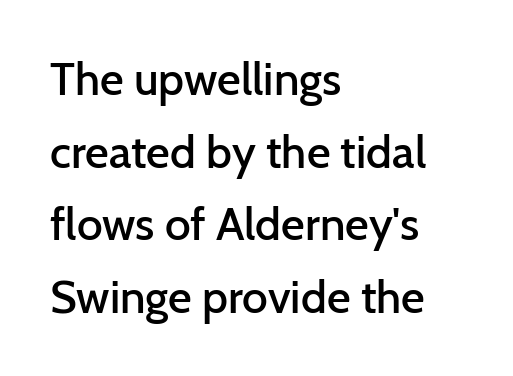
The image shows 46 px semibold sans-serif type, upright; set left-aligned, normal line spacing (1.58x), normal letter spacing, not underlined; low stroke contrast and a medium x-height.
